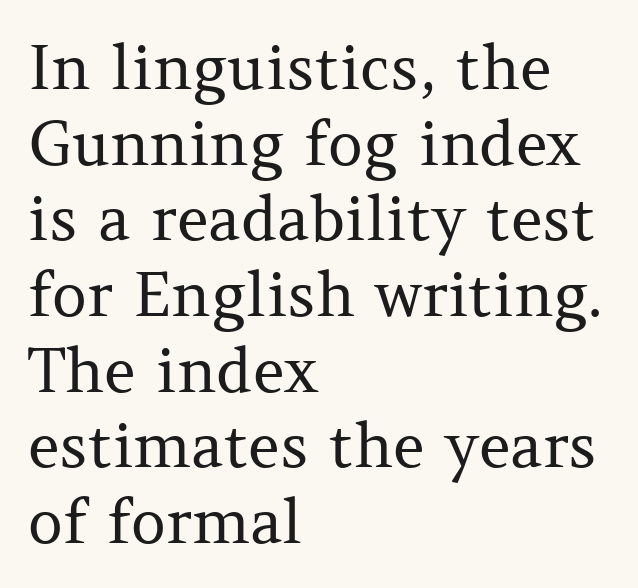
The image shows 61 px regular-weight serif type, upright; set left-aligned, line spacing 1.24x, normal letter spacing, not underlined; medium stroke contrast and a medium x-height.
